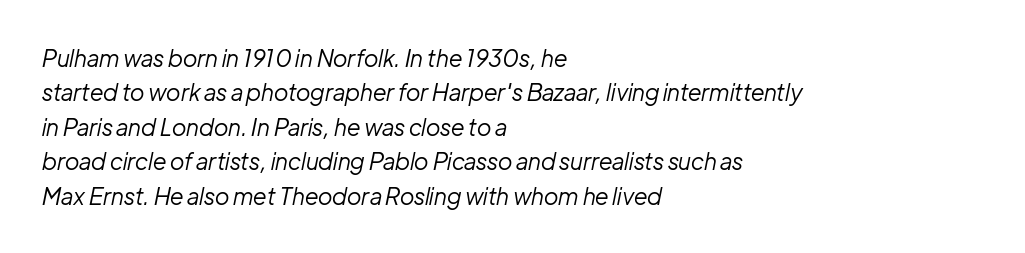
The image shows 23 px text type, italic (leaning right); set left-aligned, normal line spacing (1.5x), normal letter spacing, not underlined.
